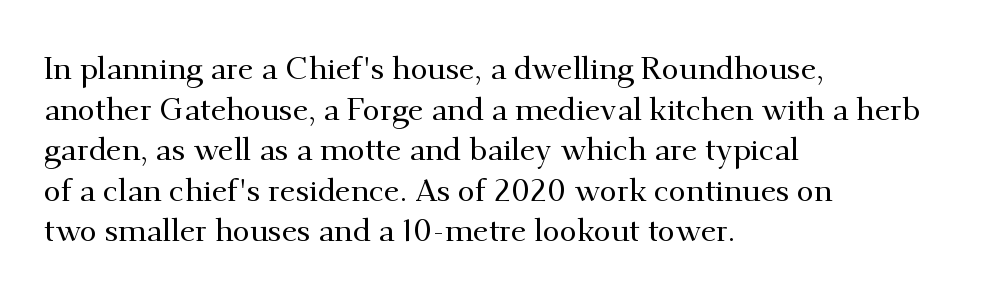
The image shows 31 px serif type, upright; set left-aligned, normal line spacing (1.31x), normal letter spacing, not underlined; medium stroke contrast and a small x-height.
